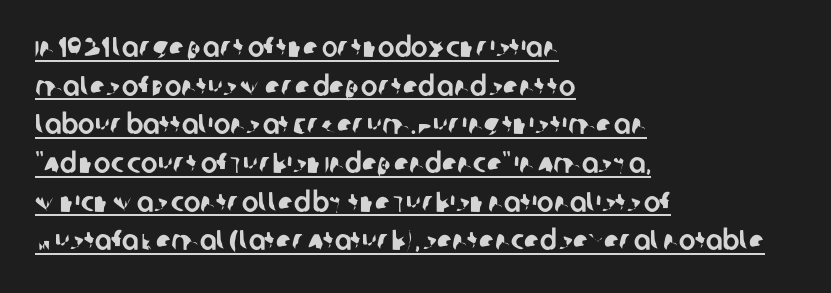
Q: Is the typeface a serif or a sans-serif typeface? A: Sans-serif.
Q: Is the text underlined? A: Yes.
Q: How is the paragraph aligned? A: Left-aligned.
Q: Is the spacing between letters normal or unusually wide? A: Normal.
Q: Is the spacing between lines tight, normal or loose? A: Normal.
Q: Width (condensed, normal, or wide)? A: Normal.
Q: Stroke contrast? A: Low.
Q: x-height? A: Large.
Q: Monospaced? A: No.
